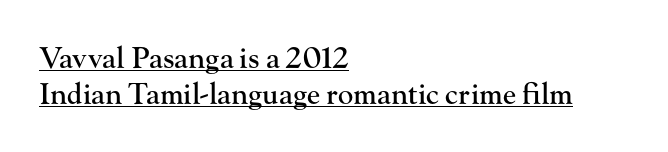
Q: Is the text italic (slanted)? A: No, it is upright.
Q: Is the typeface a serif or a sans-serif typeface? A: Serif.
Q: Is the text underlined? A: Yes.
Q: How is the paragraph aligned? A: Left-aligned.
Q: Is the spacing between letters normal or unusually wide? A: Normal.
Q: Width (condensed, normal, or wide)? A: Normal.
Q: Stroke contrast? A: High.
Q: x-height? A: Small.
Q: Monospaced? A: No.
